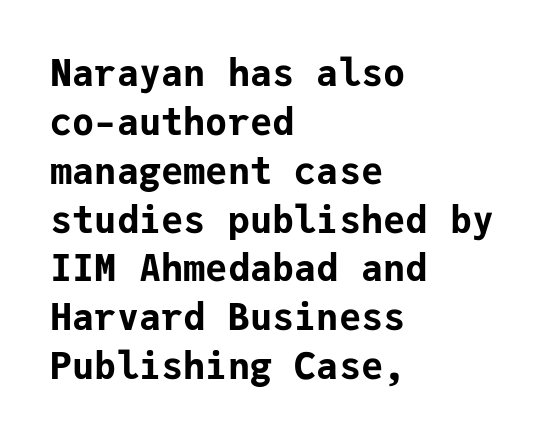
{"serif": "no", "italic": "no", "bold": "yes", "weight": "bold", "width": "normal", "stroke_contrast": "low", "x_height": "medium", "monospaced": "yes", "underline": "no", "align": "left", "line_spacing": "normal", "line_spacing_ratio": 1.32, "letter_spacing": "normal", "letter_spacing_em": 0.0, "glyph_px": 37}
